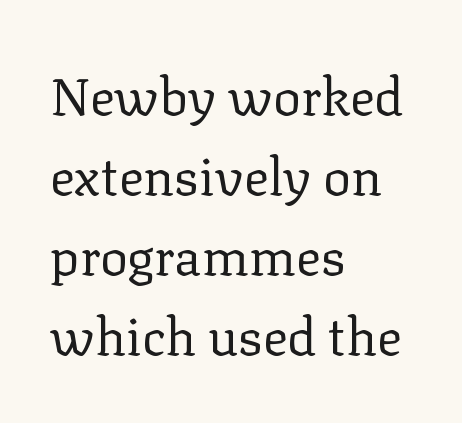
Unlike a clean sans, this face finishes its strokes with serifs. Weight class: somewhere from thin through regular. Horizontal bands of white between lines are of average thickness. Posture: vertical.
